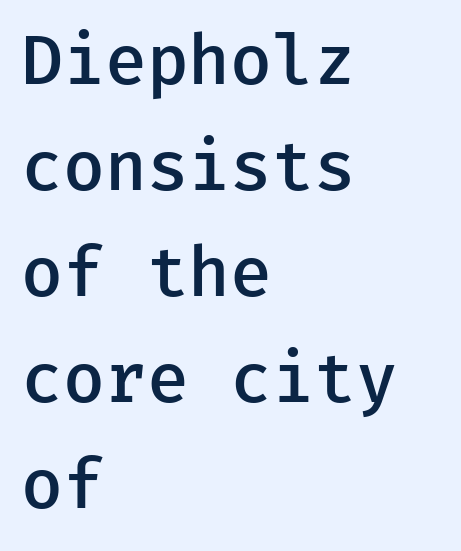
{"serif": "no", "italic": "no", "bold": "semi", "weight": "semibold", "width": "normal", "stroke_contrast": "low", "x_height": "medium", "underline": "no", "align": "left", "line_spacing": "normal", "line_spacing_ratio": 1.56, "letter_spacing": "normal", "letter_spacing_em": 0.0, "glyph_px": 68}
